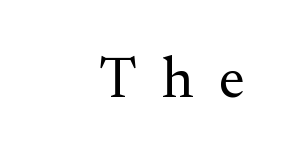
Q: Is the text bold? A: No.
Q: Is the text italic (slanted)? A: No, it is upright.
Q: Is the typeface a serif or a sans-serif typeface? A: Serif.
Q: Is the text underlined? A: No.
Q: Is the spacing between letters normal or unusually wide? A: Unusually wide.
Q: Width (condensed, normal, or wide)? A: Normal.
Q: Stroke contrast? A: Medium.
Q: x-height? A: Small.
Q: Monospaced? A: No.
